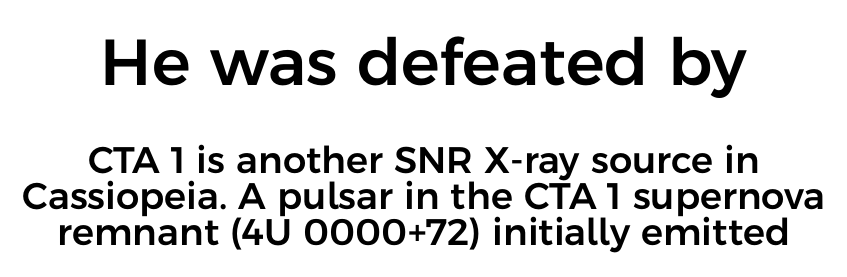
Notice how descenders almost collide with the ascenders below — that's tight leading. Clear beneath every line of the passage. Serif or sans? Sans — the stroke terminals are bare. Notice how the stems are strictly vertical — no italics here.
